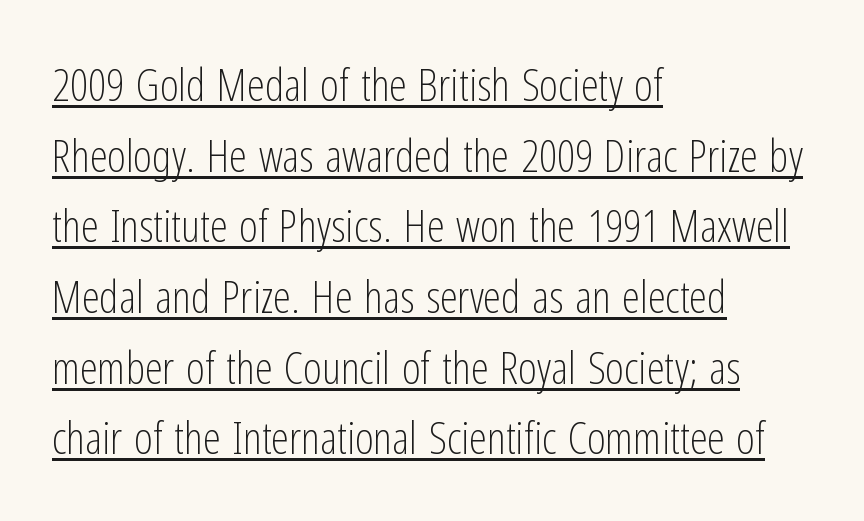
{"serif": "no", "italic": "no", "bold": "no", "weight": "light", "width": "condensed", "stroke_contrast": "low", "x_height": "medium", "monospaced": "no", "underline": "yes", "align": "left", "line_spacing": "normal", "line_spacing_ratio": 1.57, "letter_spacing": "normal", "letter_spacing_em": 0.0, "glyph_px": 45}
